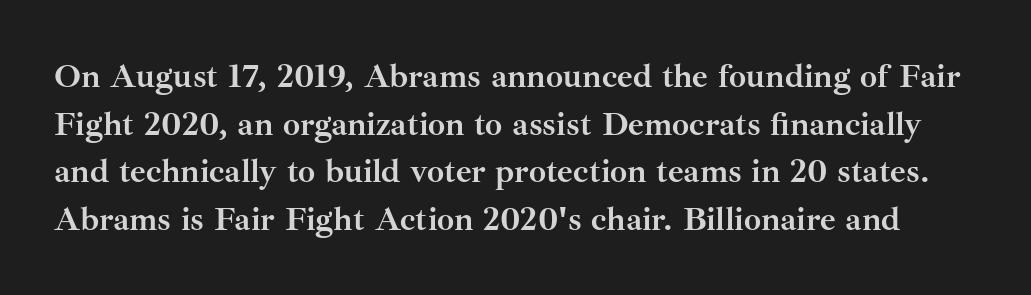
Q: Is the text bold? A: Yes.
Q: Is the text italic (slanted)? A: No, it is upright.
Q: Is the typeface a serif or a sans-serif typeface? A: Serif.
Q: Is the text underlined? A: No.
Q: Is the spacing between letters normal or unusually wide? A: Normal.
Q: Is the spacing between lines tight, normal or loose? A: Normal.
Q: Width (condensed, normal, or wide)? A: Normal.
Q: Stroke contrast? A: Medium.
Q: x-height? A: Small.
Q: Monospaced? A: No.
